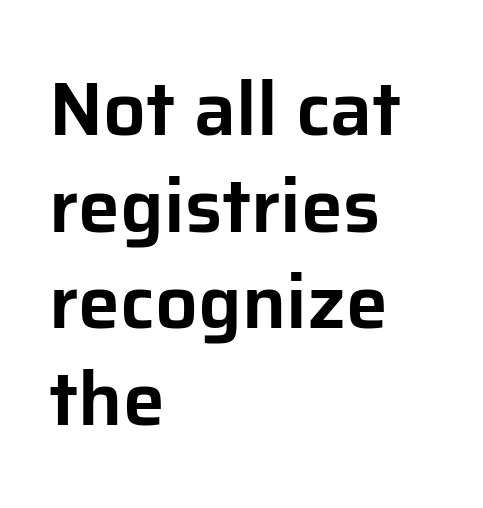
The text was rendered using a sans face with plain stroke endings. Horizontal alignment here is leftward, the default for most running prose. The vertical gap from one line to the next is medium. This rendering features lettering with no underline. The rendering uses natural spacing where letterforms have individual widths. This is the regular roman posture of the typeface.
